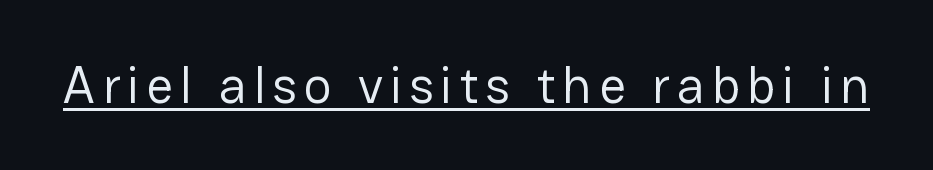
Examine the stroke ends and you'll find no serifs. Stroke mass is kept to a normal reading level or below. The axis of the letterforms is exactly vertical. Here the designer chose a conventional face with non-uniform glyph widths. The typesetter has applied underlining to the passage shown.
